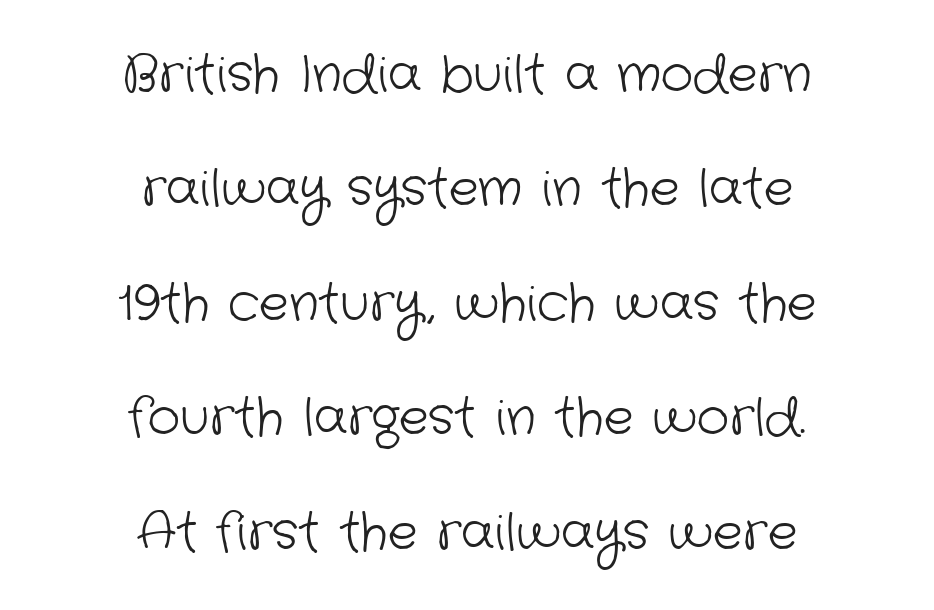
Q: Is the text bold? A: No.
Q: Is the typeface a serif or a sans-serif typeface? A: Sans-serif.
Q: Is the text underlined? A: No.
Q: How is the paragraph aligned? A: Centered.
Q: Is the spacing between letters normal or unusually wide? A: Normal.
Q: Is the spacing between lines tight, normal or loose? A: Loose.
Q: Width (condensed, normal, or wide)? A: Normal.
Q: Stroke contrast? A: Low.
Q: x-height? A: Medium.
Q: Monospaced? A: No.
